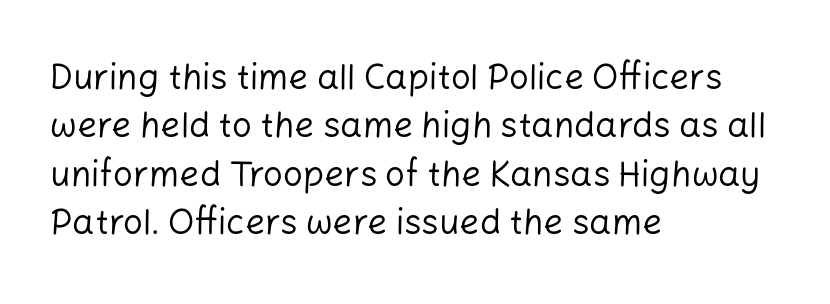
Q: Is the text bold? A: No.
Q: Is the text italic (slanted)? A: No, it is upright.
Q: Is the typeface a serif or a sans-serif typeface? A: Sans-serif.
Q: Is the text underlined? A: No.
Q: How is the paragraph aligned? A: Left-aligned.
Q: Is the spacing between letters normal or unusually wide? A: Normal.
Q: Is the spacing between lines tight, normal or loose? A: Normal.
Q: Width (condensed, normal, or wide)? A: Normal.
Q: Stroke contrast? A: Low.
Q: x-height? A: Medium.
Q: Monospaced? A: No.
